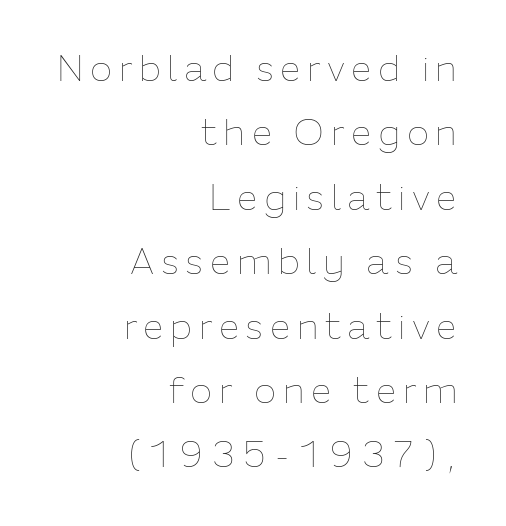
{"italic": "no", "bold": "no", "weight": "thin", "width": "normal", "stroke_contrast": "low", "x_height": "medium", "monospaced": "no", "underline": "no", "align": "right", "line_spacing_ratio": 1.74, "glyph_px": 37}
